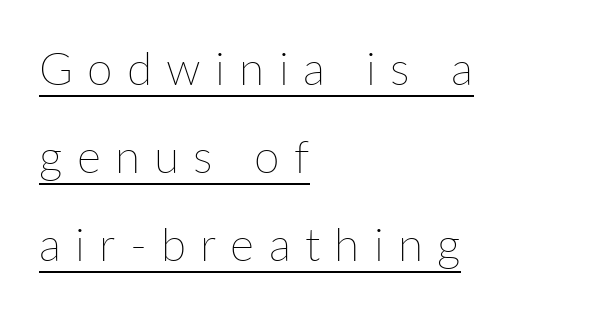
The image shows 46 px thin type, upright; set left-aligned, loose line spacing (1.91x), unusually wide letter spacing (+0.31 em), underlined; low stroke contrast and a medium x-height.
